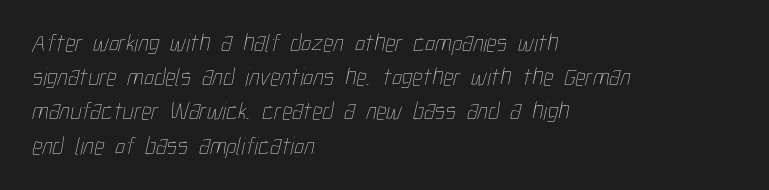
A clean baseline with only descenders dipping below it. Counters stay open thanks to moderate or lighter strokes. Words appear dense and cohesive because spacing is normal. Quick note: interline space is typical. Alignment: flush left.
